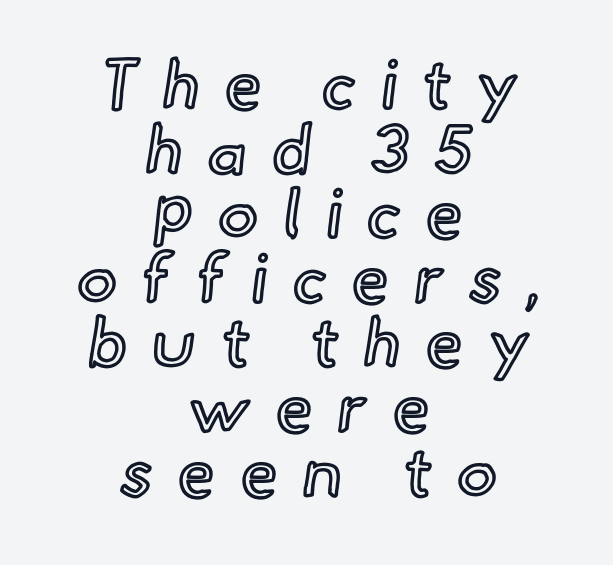
{"width": "normal", "x_height": "small", "monospaced": "no", "underline": "no", "align": "center", "line_spacing": "tight", "line_spacing_ratio": 0.95, "letter_spacing": "wide", "letter_spacing_em": 0.36, "glyph_px": 68}
